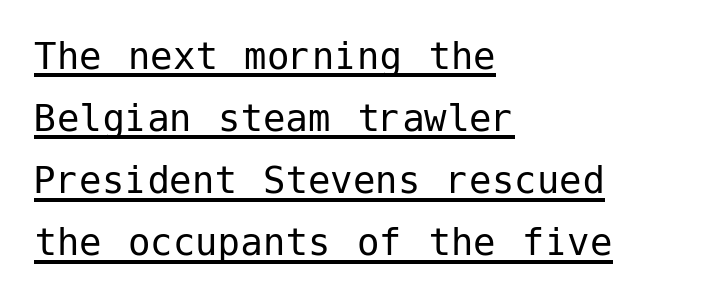
{"serif": "no", "italic": "no", "bold": "no", "weight": "regular", "width": "normal", "stroke_contrast": "low", "x_height": "medium", "underline": "yes", "align": "left", "line_spacing": "normal", "line_spacing_ratio": 1.38, "letter_spacing": "normal", "letter_spacing_em": 0.0, "glyph_px": 45}
